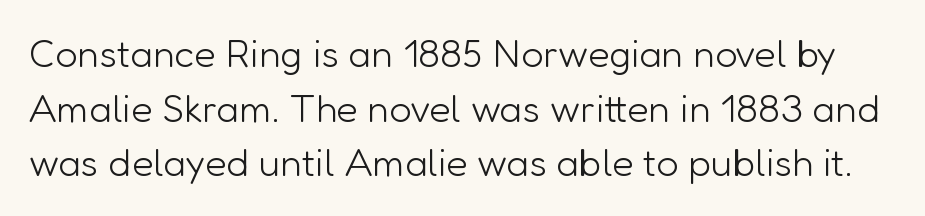
The horizontal fit of the characters is conventional and even. Caption: face not bold, strokes unweighted. Horizontal bands of white between lines are of average thickness. A sans-serif font was chosen for this passage.
